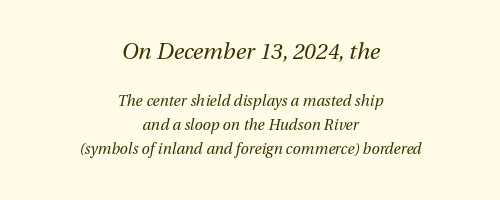
Q: Is the text bold? A: No.
Q: Is the text italic (slanted)? A: Yes, it leans right by about 13 degrees.
Q: Is the text underlined? A: No.
Q: How is the paragraph aligned? A: Centered.
Q: Is the spacing between letters normal or unusually wide? A: Normal.
Q: Is the spacing between lines tight, normal or loose? A: Normal.
Q: Which block of text is set in a larger size, the first (top) or the second (bottom)? A: The first (top) one.
